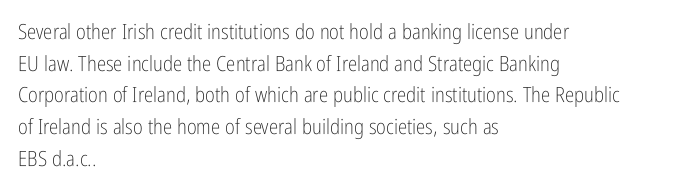
{"italic": "no", "bold": "no", "underline": "no", "align": "left", "line_spacing": "normal", "line_spacing_ratio": 1.51, "letter_spacing": "normal", "letter_spacing_em": 0.0, "glyph_px": 21}
